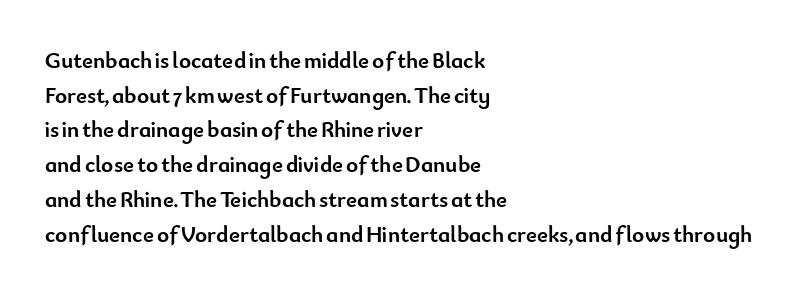
The image shows 23 px bold type, upright; set left-aligned, normal line spacing (1.51x), normal letter spacing, not underlined.
